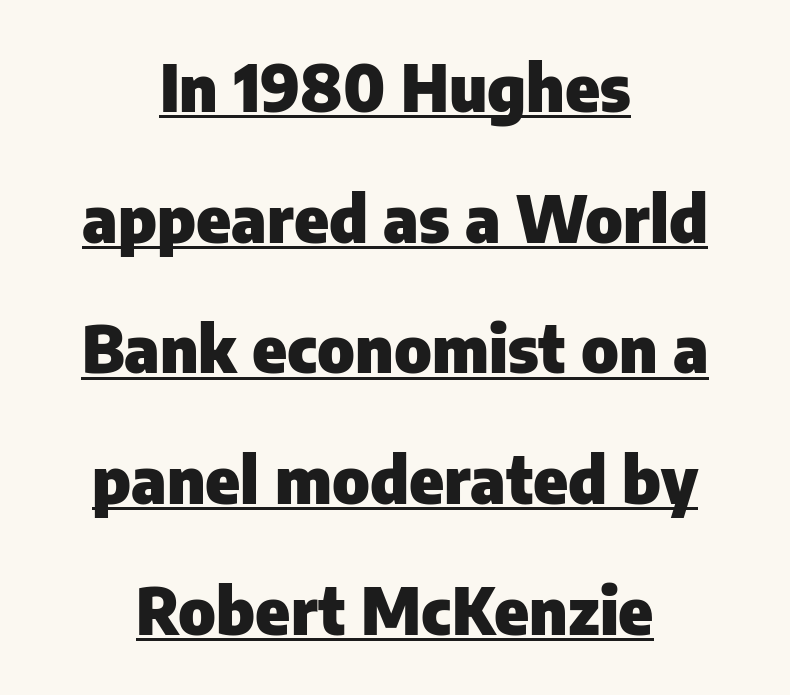
{"serif": "no", "italic": "no", "bold": "yes", "weight": "heavy", "width": "normal", "stroke_contrast": "low", "x_height": "medium", "monospaced": "no", "underline": "yes", "align": "center", "line_spacing": "loose", "line_spacing_ratio": 2.01, "letter_spacing": "normal", "letter_spacing_em": 0.0, "glyph_px": 65}
